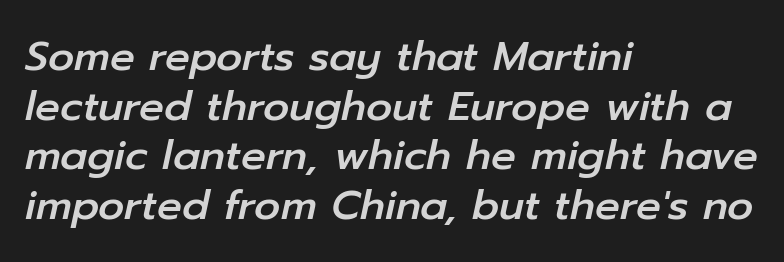
Here the designer chose a conventional face with non-uniform glyph widths. The face used here has a pronounced slope to its letters. The specimen omits any rule beneath the text block's lines. Teacher's note: observe the even left margin — that is flush-left alignment. The letters sit at their default tracking, neither squeezed nor spread.
